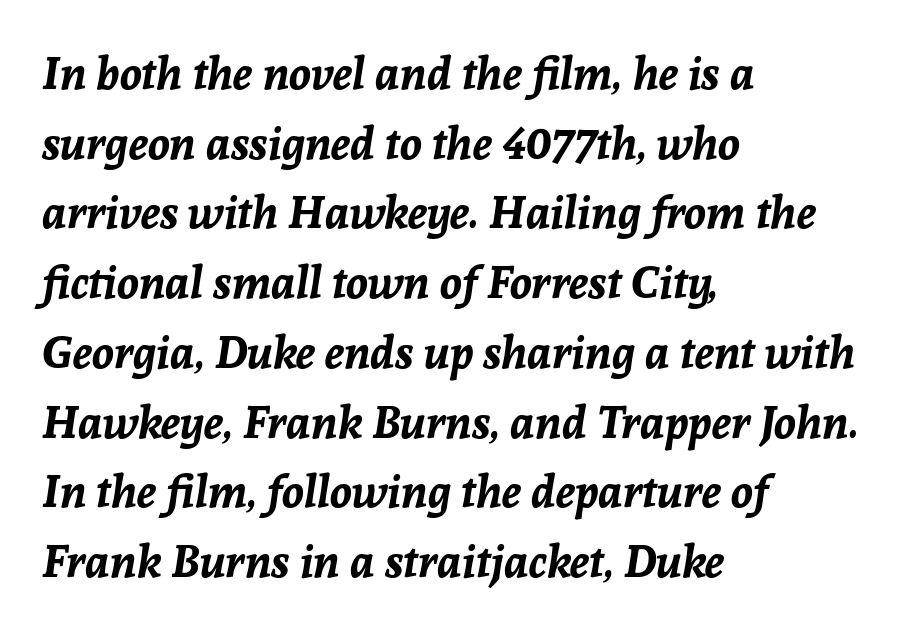
{"italic": "yes", "lean": "right", "slant_degrees": 8, "bold": "yes", "weight": "bold", "width": "normal", "stroke_contrast": "low", "x_height": "medium", "monospaced": "no", "underline": "no", "align": "left", "line_spacing": "normal", "line_spacing_ratio": 1.55, "letter_spacing": "normal", "letter_spacing_em": 0.0, "glyph_px": 45}
